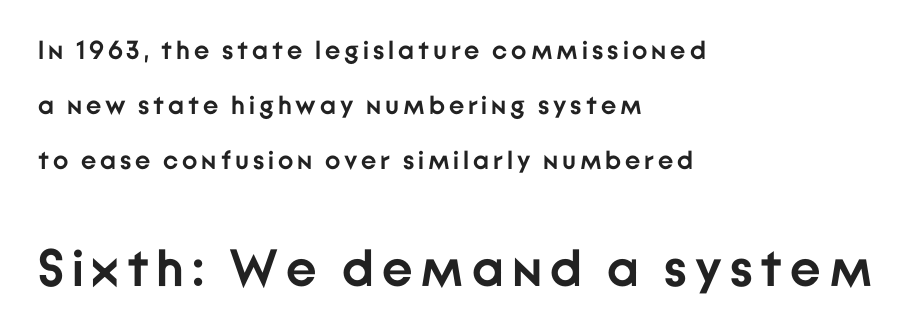
Character widths vary here, with narrow letters taking less room than wide ones. The space beneath each line is pristine and unruled. Caption: upper text group reduced, lower text group enlarged. The space between consecutive lines is lavish.
